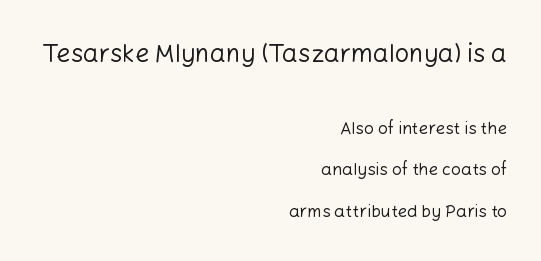
The image shows 25 px text type, upright; set right-aligned, loose line spacing (2.44x), normal letter spacing, not underlined; the first (top) block is 1.47x larger.
